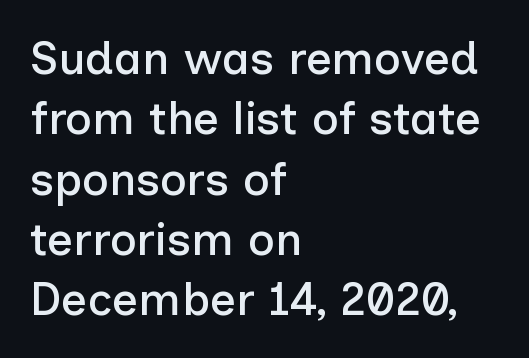
The image shows 46 px sans-serif type, upright; set left-aligned, normal line spacing (1.31x), normal letter spacing, not underlined; low stroke contrast and a medium x-height.
